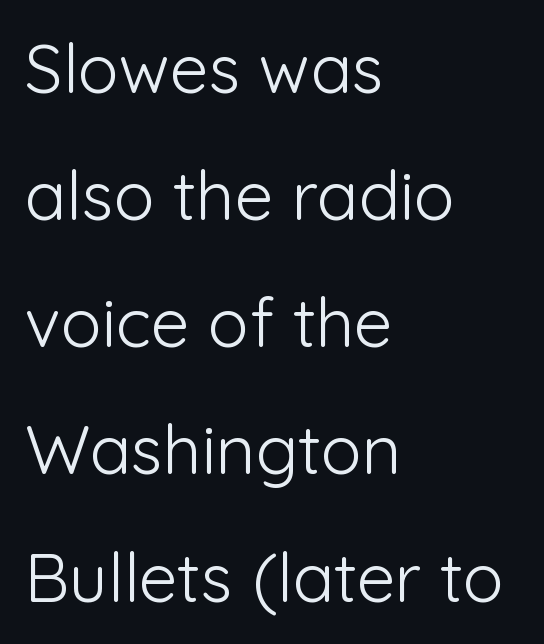
Q: Is the text bold? A: No.
Q: Is the text italic (slanted)? A: No, it is upright.
Q: Is the typeface a serif or a sans-serif typeface? A: Sans-serif.
Q: Is the text underlined? A: No.
Q: How is the paragraph aligned? A: Left-aligned.
Q: Is the spacing between letters normal or unusually wide? A: Normal.
Q: Width (condensed, normal, or wide)? A: Normal.
Q: Stroke contrast? A: Low.
Q: x-height? A: Medium.
Q: Monospaced? A: No.
